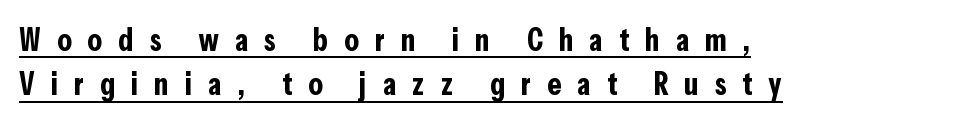
The image shows 32 px bold, condensed sans-serif type, upright; set left-aligned, normal line spacing (1.38x), unusually wide letter spacing (+0.5 em), underlined; low stroke contrast and a medium x-height.
